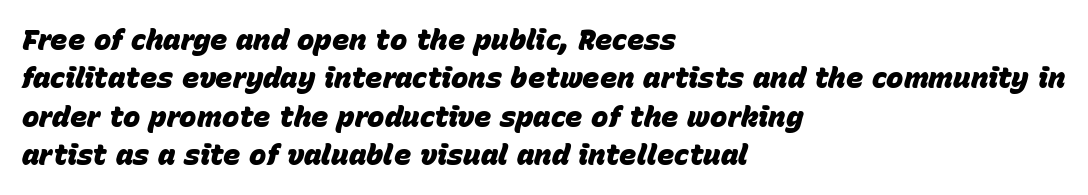
The image shows 29 px heavy type, italic (leaning right); set left-aligned, normal line spacing (1.32x), normal letter spacing, not underlined; low stroke contrast and a large x-height.
